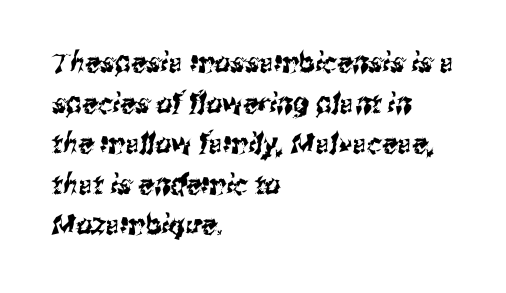
Q: Is the typeface a serif or a sans-serif typeface? A: Sans-serif.
Q: Is the text underlined? A: No.
Q: How is the paragraph aligned? A: Left-aligned.
Q: Is the spacing between letters normal or unusually wide? A: Normal.
Q: Is the spacing between lines tight, normal or loose? A: Normal.
Q: Width (condensed, normal, or wide)? A: Condensed.
Q: Stroke contrast? A: Medium.
Q: x-height? A: Medium.
Q: Monospaced? A: No.
